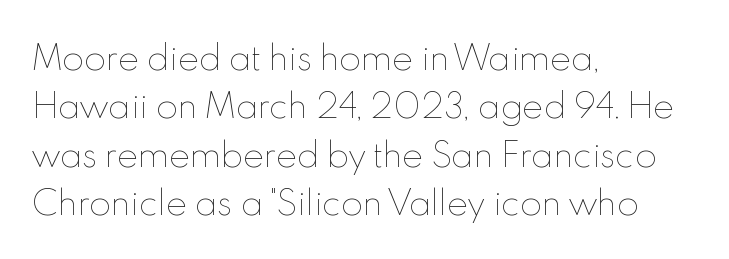
Vertical stems look standard width or narrower in stroke. Spacing verdict: proportional, widths tailored to each character. Spacing between characters is what you'd get straight out of the box. The leading is moderate, giving the passage an even texture.
